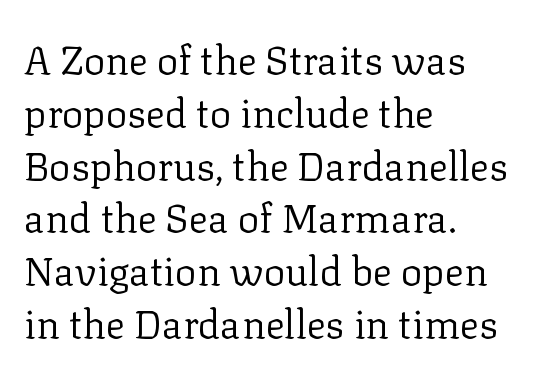
{"serif": "yes", "italic": "no", "bold": "no", "weight": "regular", "width": "normal", "stroke_contrast": "low", "x_height": "medium", "monospaced": "no", "underline": "no", "align": "left", "line_spacing": "normal", "line_spacing_ratio": 1.32, "letter_spacing": "normal", "letter_spacing_em": 0.0, "glyph_px": 40}
